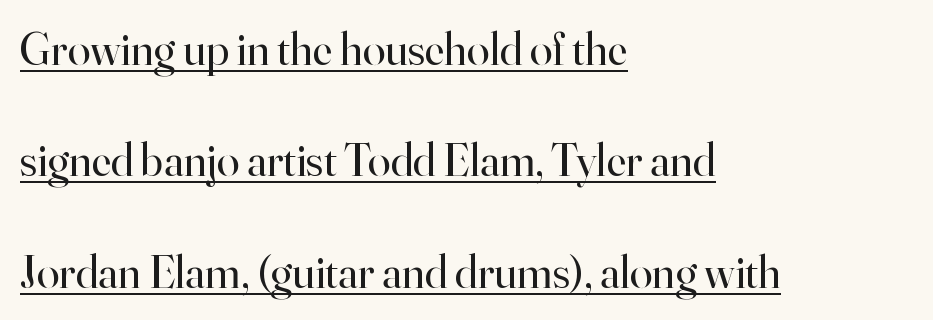
Honestly, the letter spacing is just normal — you wouldn't notice it. The passage shown is typed in a proportional face where columns would drift. The sample's only ornament is a line tracing under the words. Loosely led — the rows are spread out.
